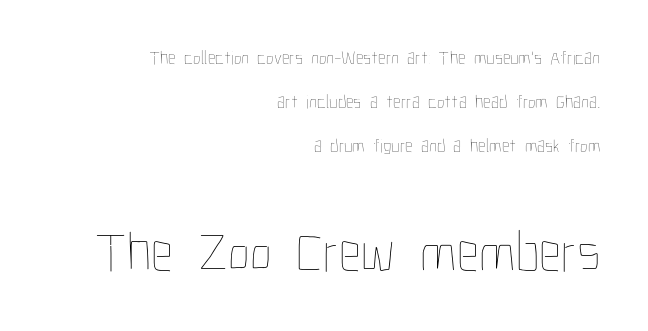
The image shows 56 px thin, condensed type, upright; set right-aligned, loose line spacing (2.32x), normal letter spacing, not underlined; the second (bottom) block is 2.95x larger; low stroke contrast and a medium x-height.
